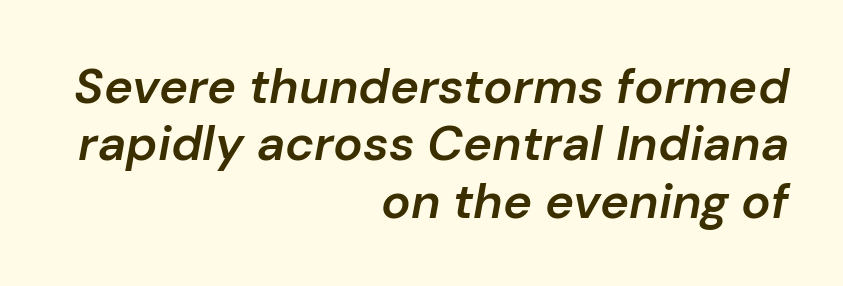
{"italic": "yes", "lean": "right", "slant_degrees": 10, "bold": "semi", "weight": "semibold", "width": "normal", "stroke_contrast": "low", "x_height": "medium", "monospaced": "no", "underline": "no", "align": "right", "line_spacing_ratio": 1.17, "letter_spacing": "normal", "letter_spacing_em": 0.0, "glyph_px": 49}
